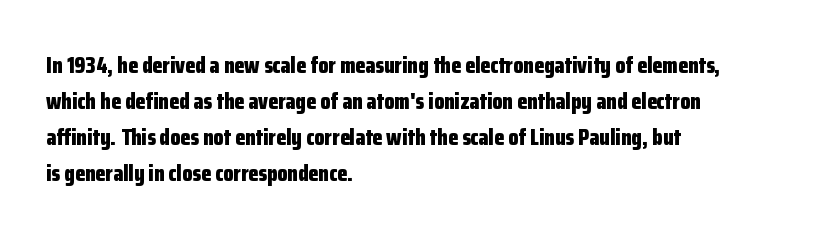
Notice how descenders clear the ascenders below comfortably — that's standard leading. The sample has been set heavy, in full bold. Italic? Not at all — the glyphs are vertical. A bare baseline throughout the passage. The rag falls on the right side of this text block. Inter-character spacing is left at the font's built-in metrics.
